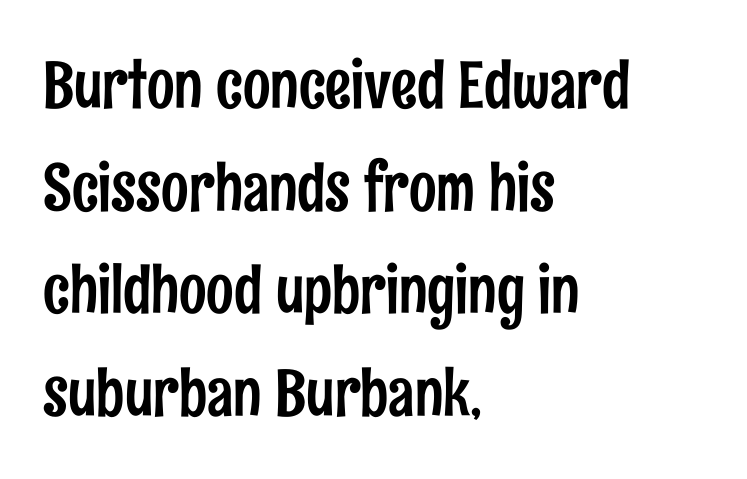
Q: Is the text italic (slanted)? A: No, it is upright.
Q: Is the typeface a serif or a sans-serif typeface? A: Sans-serif.
Q: Is the text underlined? A: No.
Q: How is the paragraph aligned? A: Left-aligned.
Q: Is the spacing between letters normal or unusually wide? A: Normal.
Q: Is the spacing between lines tight, normal or loose? A: Normal.
Q: Width (condensed, normal, or wide)? A: Condensed.
Q: Stroke contrast? A: Low.
Q: x-height? A: Medium.
Q: Monospaced? A: No.
